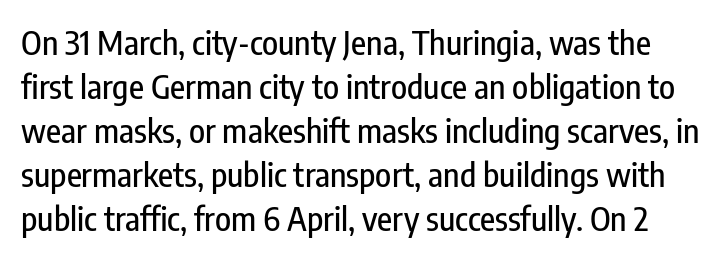
{"serif": "no", "italic": "no", "width": "condensed", "stroke_contrast": "low", "x_height": "medium", "monospaced": "no", "underline": "no", "line_spacing": "normal", "line_spacing_ratio": 1.33, "letter_spacing": "normal", "letter_spacing_em": 0.0, "glyph_px": 33}
